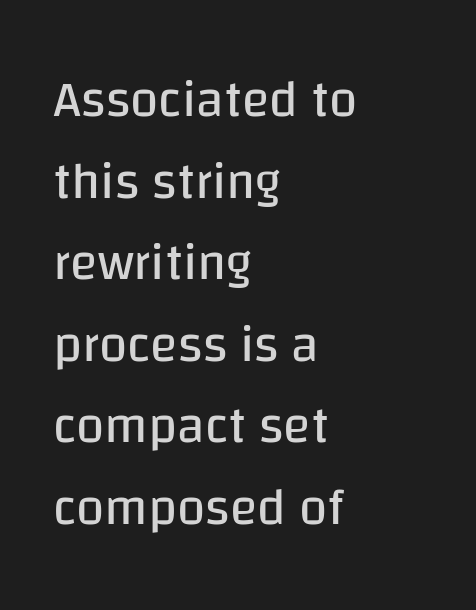
The image shows 51 px regular-weight sans-serif type, upright; set left-aligned, normal line spacing (1.6x), normal letter spacing, not underlined; low stroke contrast and a large x-height.
